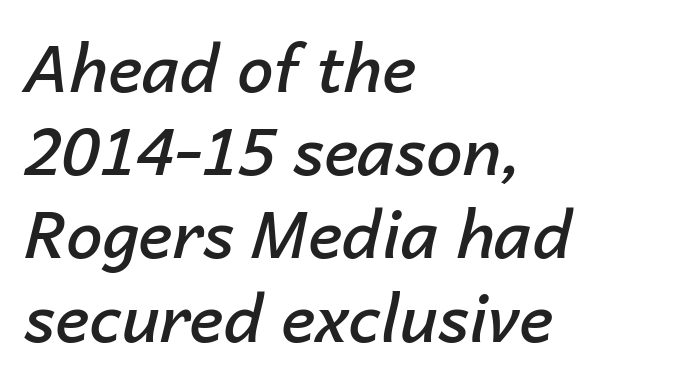
An italicized treatment has been applied to the whole sample. Line beginnings align vertically; line endings do not. This sample keeps an unexceptional amount of space between lines. The passage shown is typed in a proportional face where columns would drift. Descenders hang freely into open space. The glyphs have the mass of a demibold cut, below bold.
